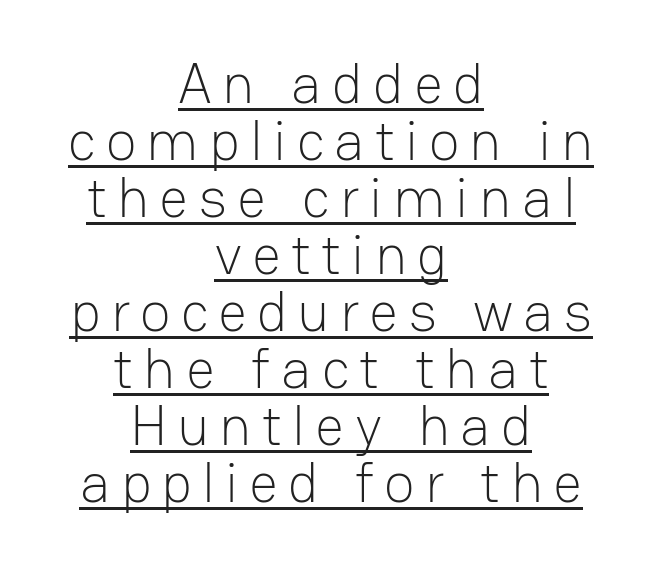
{"serif": "no", "italic": "no", "bold": "no", "weight": "light", "width": "normal", "stroke_contrast": "low", "x_height": "medium", "monospaced": "no", "underline": "yes", "align": "center", "line_spacing": "tight", "line_spacing_ratio": 1.0, "glyph_px": 57}
